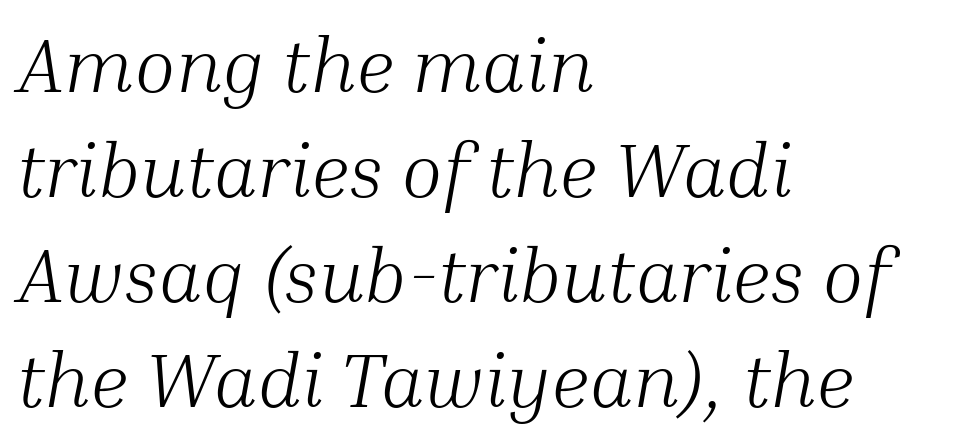
The image shows 76 px light serif type, italic (leaning right); set left-aligned, normal line spacing (1.38x), normal letter spacing, not underlined; medium stroke contrast and a medium x-height.
